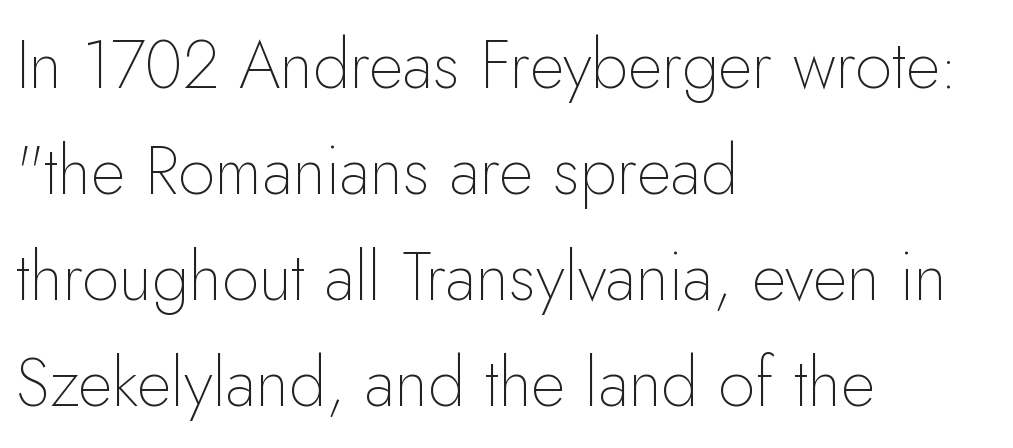
Compared with typical paragraphs, the rows here are spaced about the same. Students, note that the glyphs here touch the page at normal intervals. These lines are rendered in a variable-pitch font. Check under the words: just untouched page. The weight would be labelled regular, book, light, or lighter still.
